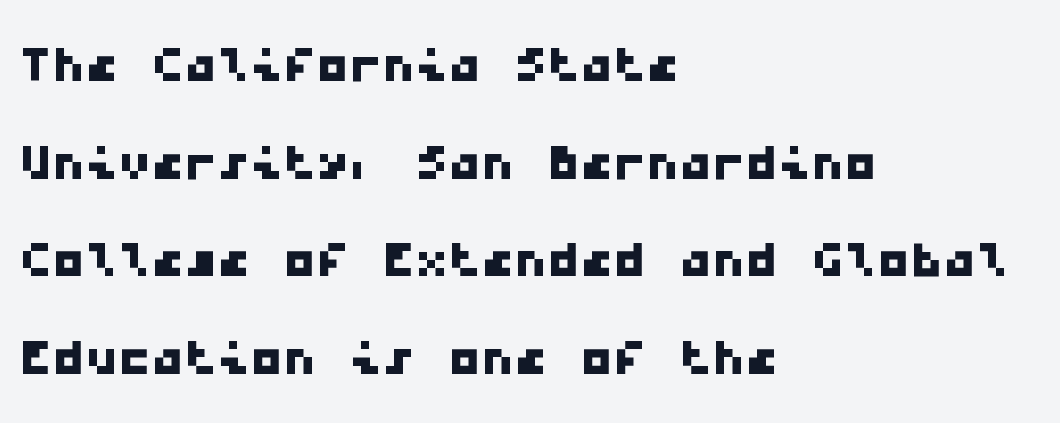
Q: Is the typeface a serif or a sans-serif typeface? A: Sans-serif.
Q: Is the text underlined? A: No.
Q: How is the paragraph aligned? A: Left-aligned.
Q: Is the spacing between letters normal or unusually wide? A: Normal.
Q: Is the spacing between lines tight, normal or loose? A: Normal.
Q: Width (condensed, normal, or wide)? A: Wide.
Q: Stroke contrast? A: Low.
Q: x-height? A: Medium.
Q: Monospaced? A: Yes.
